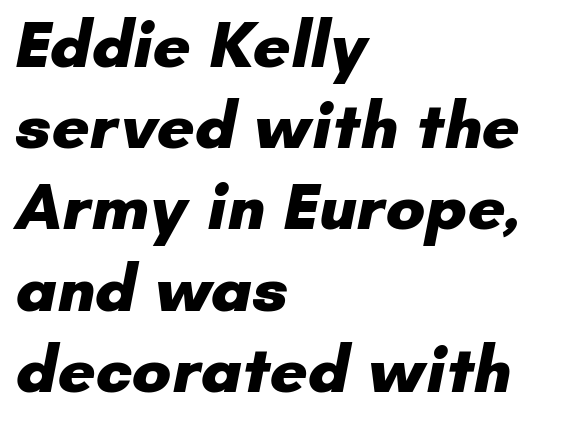
These lines are rendered in a variable-pitch font. Reading down the block, your eye returns to a fixed left position each line. Note: no serifs on the glyphs. Strong, thick strokes mark this as bold type. Compared with typical body copy, the letter spacing here is the same.
